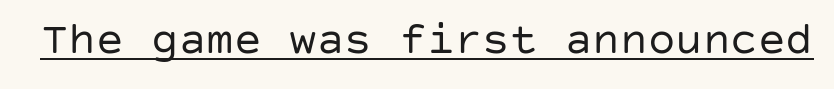
{"serif": "no", "italic": "no", "bold": "no", "weight": "regular", "width": "normal", "stroke_contrast": "low", "x_height": "large", "underline": "yes", "letter_spacing": "normal", "letter_spacing_em": 0.0, "glyph_px": 46}
